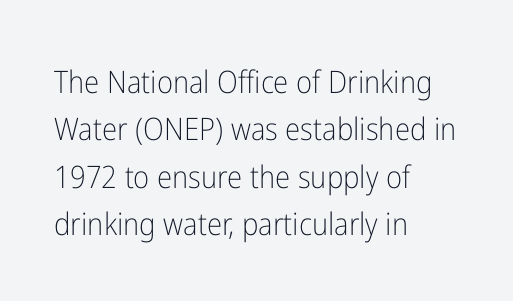
Q: Is the text bold? A: No.
Q: Is the text italic (slanted)? A: No, it is upright.
Q: Is the typeface a serif or a sans-serif typeface? A: Sans-serif.
Q: Is the text underlined? A: No.
Q: How is the paragraph aligned? A: Left-aligned.
Q: Is the spacing between letters normal or unusually wide? A: Normal.
Q: Is the spacing between lines tight, normal or loose? A: Normal.
Q: Width (condensed, normal, or wide)? A: Condensed.
Q: Stroke contrast? A: Low.
Q: x-height? A: Medium.
Q: Monospaced? A: No.
